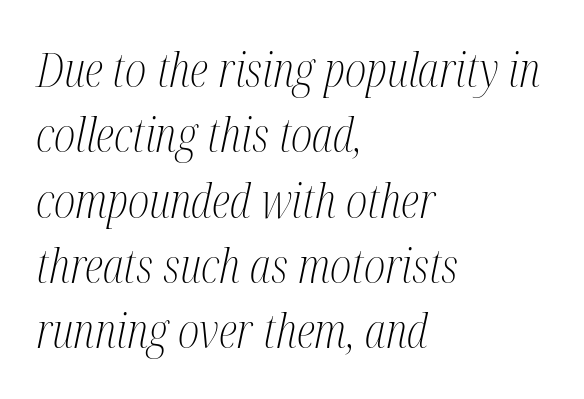
The image shows 47 px light, condensed serif type, italic (leaning right); set left-aligned, normal line spacing (1.39x), normal letter spacing, not underlined; medium stroke contrast and a medium x-height.
